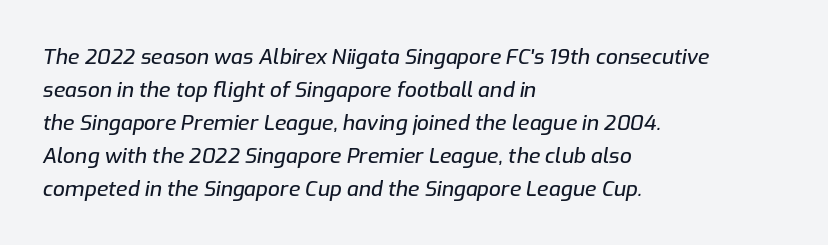
No extra tracking has been applied to these lines. Left-aligned paragraph, ragged on the right. The space beneath each line is pristine and unruled. Emphasis-style slanted type is in use. The rows are spaced the way most documents space them.
